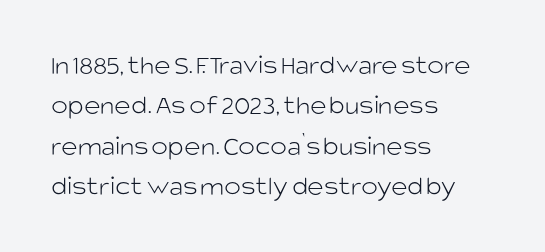
Unlike italic type, these characters show no tilt at all. The weight tops out at a normal text grade. There is no visible air inserted between adjacent glyphs. Character widths vary here, with narrow letters taking less room than wide ones. Stroke terminals: plain, sans-serif. Whoever set this chose a conventional vertical rhythm.
